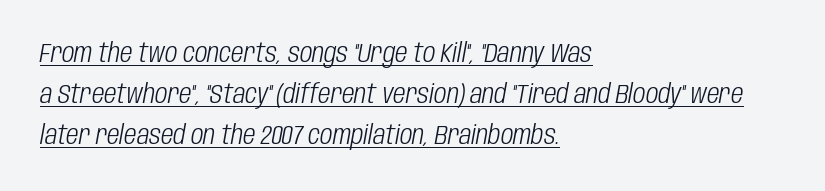
{"italic": "yes", "lean": "right", "slant_degrees": 10, "bold": "no", "underline": "yes", "align": "left", "line_spacing": "normal", "line_spacing_ratio": 1.51, "letter_spacing": "normal", "letter_spacing_em": 0.0, "glyph_px": 27}
